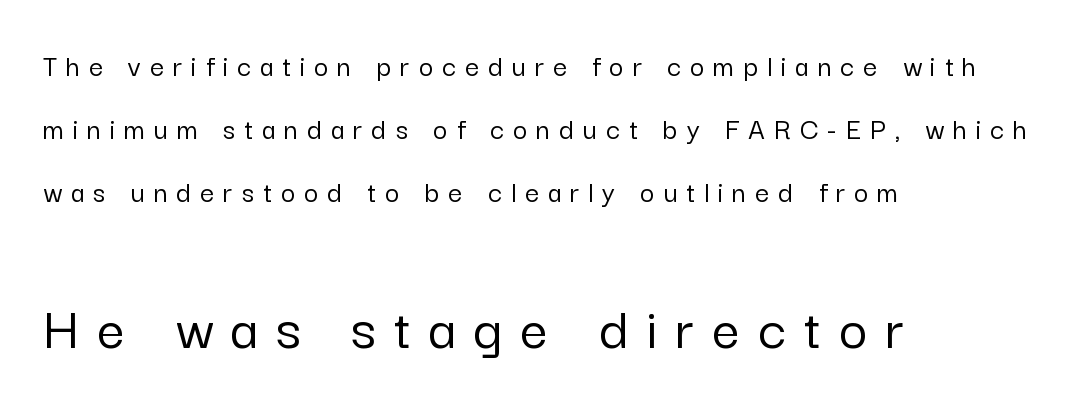
Leading is clearly above the norm, producing a sparse column. When letters stand straight like this, we call the style roman or upright. The face used here appears at its bigger size in the lower chunk. A clean baseline with only descenders dipping below it. Spacing verdict: proportional, widths tailored to each character.
